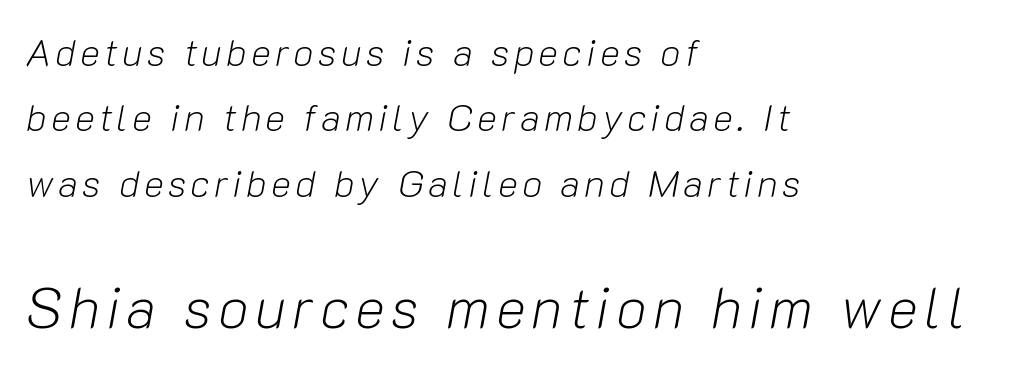
This reads as an unemphasized weight, regular at the heaviest. The lines in this sample share a left origin and differ only in where they stop. You can tell it's italic because the verticals aren't actually vertical. The letters advance in unequal steps, a hallmark of proportional type.
